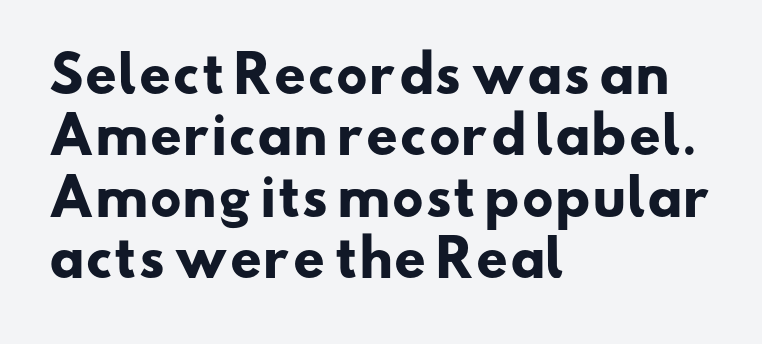
{"serif": "no", "bold": "yes", "weight": "heavy", "width": "wide", "stroke_contrast": "low", "x_height": "small", "monospaced": "no", "underline": "no", "align": "left", "line_spacing_ratio": 1.23, "letter_spacing": "normal", "letter_spacing_em": 0.0, "glyph_px": 50}
